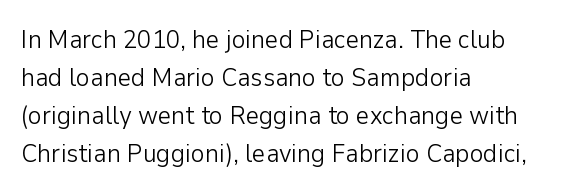
Visually the block forms a straight wall on the left and a jagged coastline on the right. Caption: standard tracking, unaltered. The type sits square on the baseline with zero lean. Weight: not bold — regular or lighter.
